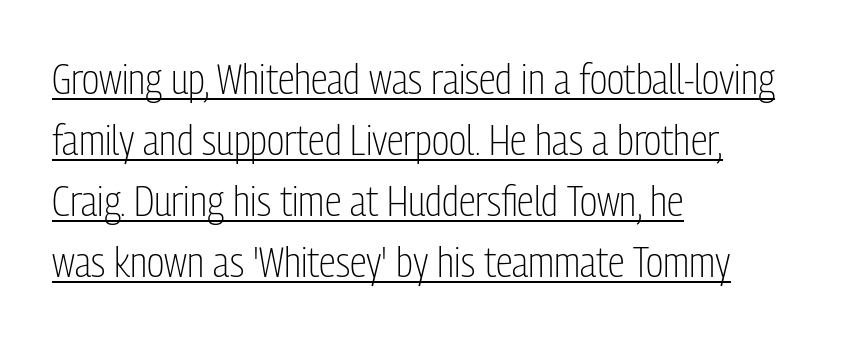
Q: Is the text bold? A: No.
Q: Is the text italic (slanted)? A: No, it is upright.
Q: Is the typeface a serif or a sans-serif typeface? A: Sans-serif.
Q: Is the text underlined? A: Yes.
Q: How is the paragraph aligned? A: Left-aligned.
Q: Is the spacing between letters normal or unusually wide? A: Normal.
Q: Is the spacing between lines tight, normal or loose? A: Normal.
Q: Width (condensed, normal, or wide)? A: Condensed.
Q: Stroke contrast? A: Low.
Q: x-height? A: Medium.
Q: Monospaced? A: No.
